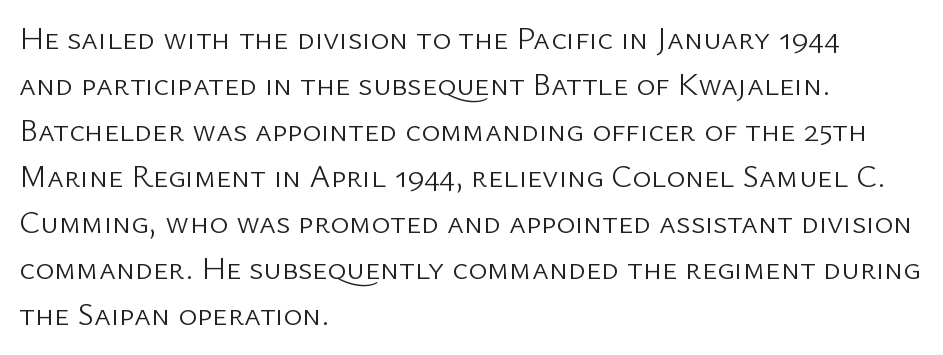
Weight: regular or lighter. Normally led — the rows are evenly, conventionally spaced. Nothing sits at the stroke ends, so this counts as sans-serif. How are the letters spaced? Ordinarily, with no added tracking. Looks like regular typesetting: each glyph gets only the width it needs. Rule under the text: the space is simply empty.
